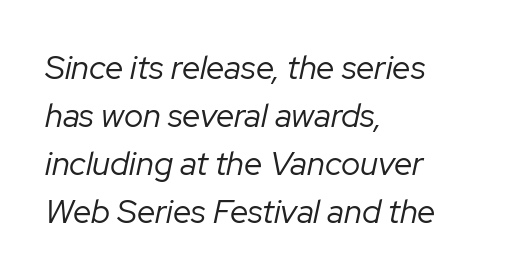
{"italic": "yes", "lean": "right", "slant_degrees": 12, "bold": "no", "weight": "regular", "width": "normal", "stroke_contrast": "low", "x_height": "medium", "monospaced": "no", "underline": "no", "align": "left", "line_spacing": "normal", "line_spacing_ratio": 1.45, "letter_spacing": "normal", "letter_spacing_em": 0.0, "glyph_px": 33}
